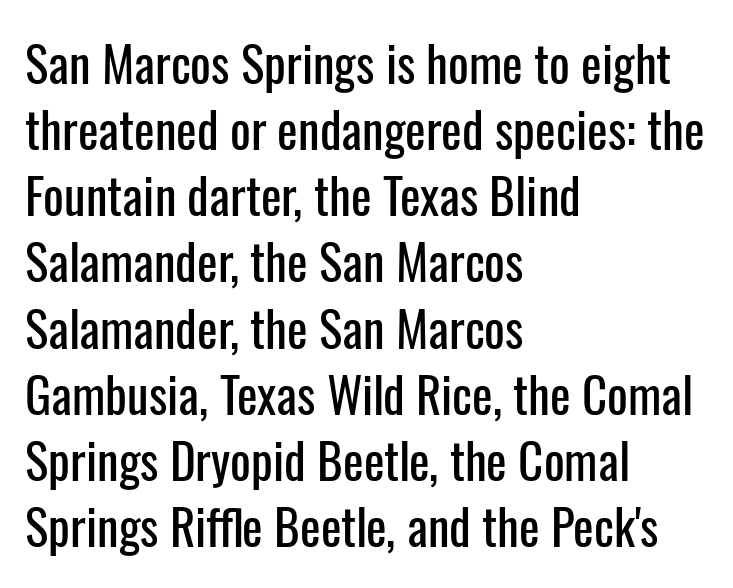
These lines are composed in type without serifs. The rows are spaced the way most documents space them. If you drew a line through each stem, it would be perfectly vertical. Nobody touched the tracking dial on this one. Think of a printed novel: that variable character pitch is what you see here.
